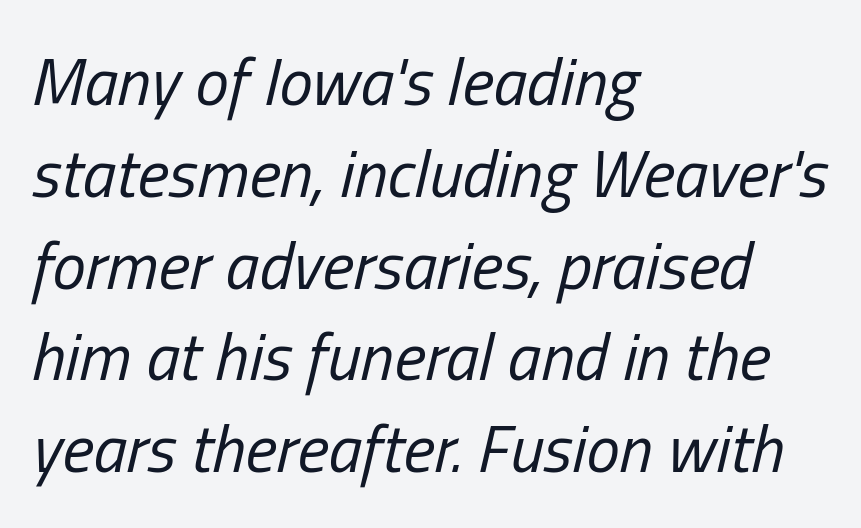
Bold? No — there's no thickening of the strokes. Compared with a centered layout, this one pins lines to the left instead. The letters advance in unequal steps, a hallmark of proportional type. Only glyphs here, with clear space below each row.
